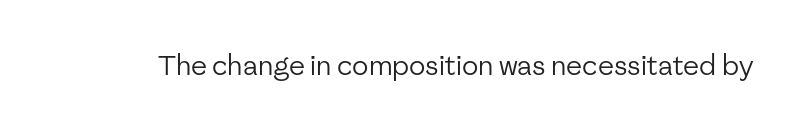
Q: Is the text bold? A: No.
Q: Is the text italic (slanted)? A: No, it is upright.
Q: Is the text underlined? A: No.
Q: Is the spacing between letters normal or unusually wide? A: Normal.
